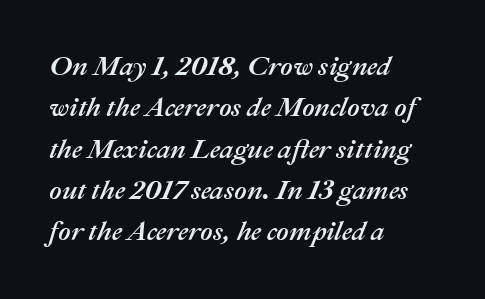
{"italic": "yes", "lean": "right", "slant_degrees": 22, "underline": "no", "align": "left", "line_spacing": "normal", "line_spacing_ratio": 1.53, "letter_spacing": "normal", "letter_spacing_em": 0.0, "glyph_px": 27}
